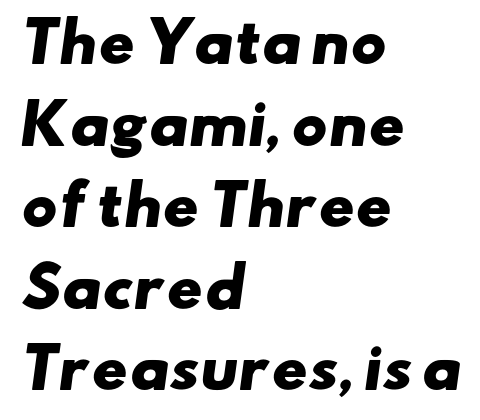
Q: Is the text bold? A: Yes.
Q: Is the typeface a serif or a sans-serif typeface? A: Sans-serif.
Q: Is the text underlined? A: No.
Q: How is the paragraph aligned? A: Left-aligned.
Q: Is the spacing between letters normal or unusually wide? A: Normal.
Q: Is the spacing between lines tight, normal or loose? A: Normal.
Q: Width (condensed, normal, or wide)? A: Wide.
Q: Stroke contrast? A: Low.
Q: x-height? A: Small.
Q: Monospaced? A: No.
